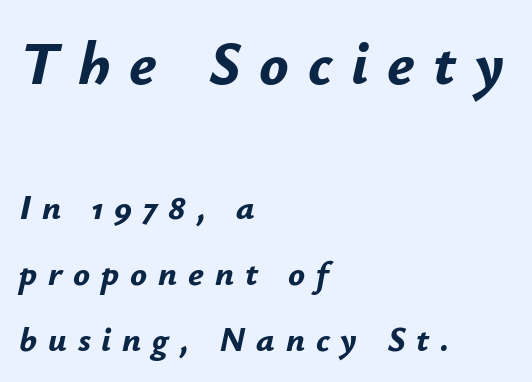
{"italic": "yes", "lean": "right", "slant_degrees": 12, "bold": "yes", "weight": "bold", "width": "normal", "stroke_contrast": "low", "x_height": "small", "monospaced": "no", "underline": "no", "align": "left", "line_spacing_ratio": 1.88, "letter_spacing": "wide", "letter_spacing_em": 0.31, "larger_block": "first", "size_ratio": 1.74, "glyph_px": 61}
